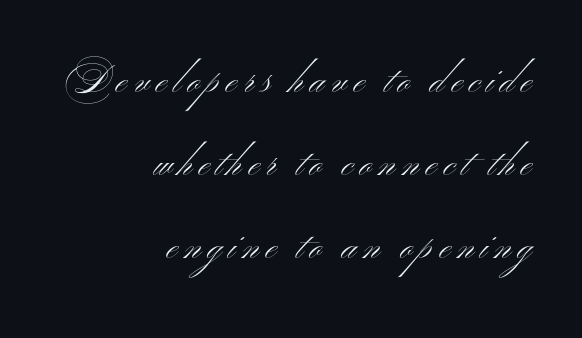
Q: Is the text bold? A: No.
Q: Is the text italic (slanted)? A: Yes.
Q: Is the typeface a serif or a sans-serif typeface? A: Sans-serif.
Q: Is the text underlined? A: No.
Q: How is the paragraph aligned? A: Right-aligned.
Q: Is the spacing between lines tight, normal or loose? A: Loose.
Q: Width (condensed, normal, or wide)? A: Wide.
Q: Stroke contrast? A: Medium.
Q: x-height? A: Small.
Q: Monospaced? A: No.
